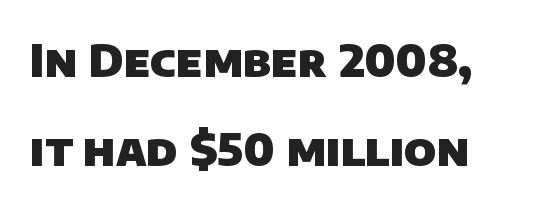
{"serif": "no", "bold": "yes", "weight": "heavy", "width": "normal", "stroke_contrast": "low", "x_height": "large", "monospaced": "no", "underline": "no", "line_spacing": "loose", "line_spacing_ratio": 1.98, "letter_spacing": "normal", "letter_spacing_em": 0.0, "glyph_px": 45}
